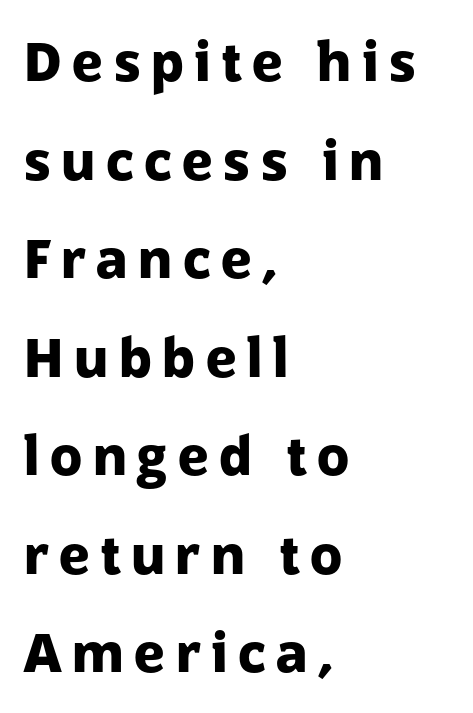
{"serif": "no", "italic": "no", "bold": "yes", "weight": "heavy", "width": "normal", "stroke_contrast": "low", "x_height": "medium", "monospaced": "no", "underline": "no", "align": "left", "line_spacing_ratio": 1.86, "letter_spacing": "wide", "letter_spacing_em": 0.2, "glyph_px": 53}
